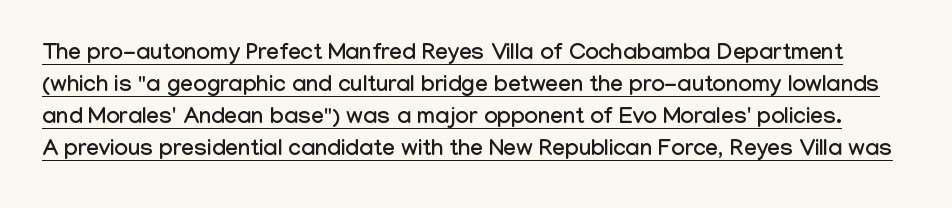
Q: Is the text italic (slanted)? A: No, it is upright.
Q: Is the text underlined? A: Yes.
Q: Is the spacing between letters normal or unusually wide? A: Normal.
Q: Is the spacing between lines tight, normal or loose? A: Normal.
